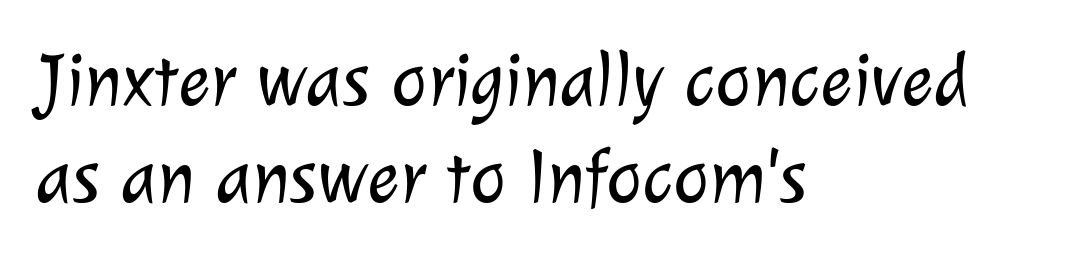
No letter is thick-stroked: the sample isn't bold. This rendering leaves character spacing at its baseline value. Here the designer chose a conventional face with non-uniform glyph widths. These lines stack with their left ends in a neat column. Honestly, there is no underline to notice here at all.
